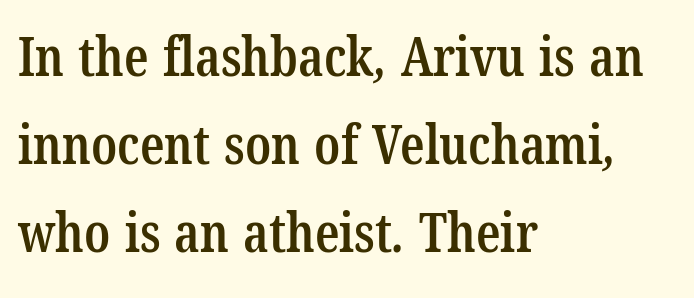
{"serif": "yes", "bold": "semi", "weight": "semibold", "width": "condensed", "stroke_contrast": "low", "x_height": "medium", "monospaced": "no", "underline": "no", "align": "left", "line_spacing": "normal", "line_spacing_ratio": 1.63, "letter_spacing": "normal", "letter_spacing_em": 0.0, "glyph_px": 54}
